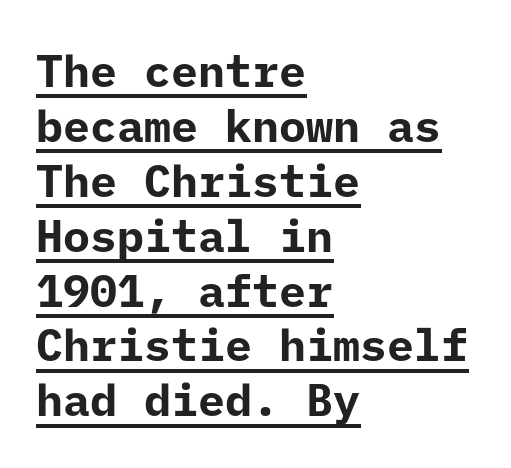
{"serif": "no", "italic": "no", "bold": "yes", "weight": "bold", "width": "normal", "stroke_contrast": "low", "x_height": "medium", "underline": "yes", "align": "left", "line_spacing_ratio": 1.22, "letter_spacing": "normal", "letter_spacing_em": 0.0, "glyph_px": 45}
